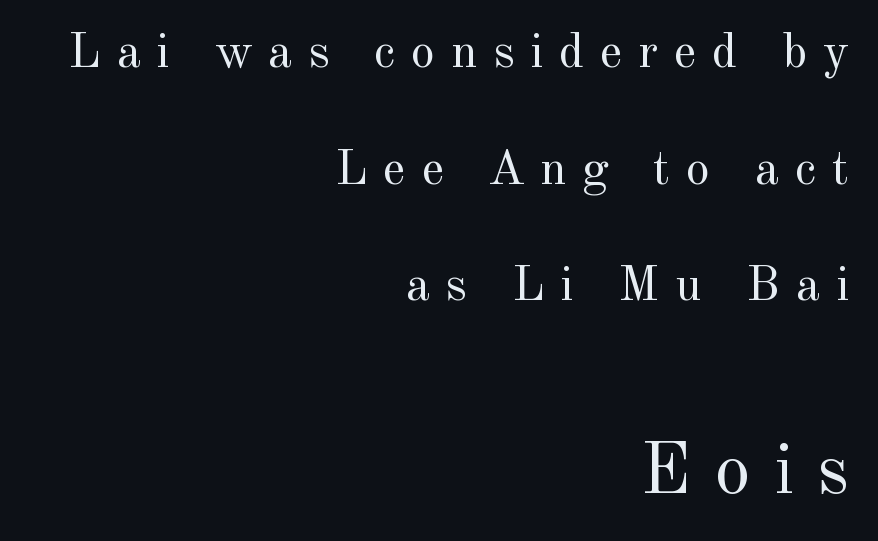
This rendering uses right alignment, leaving the left contour irregular. The passage shown is typed in a proportional face where columns would drift. Bare-footed words on every line. The passage shown begins with its smaller block and ends with its larger one. The gaps between neighbouring characters are conspicuously large. No letter is thick-stroked: the sample isn't bold.
